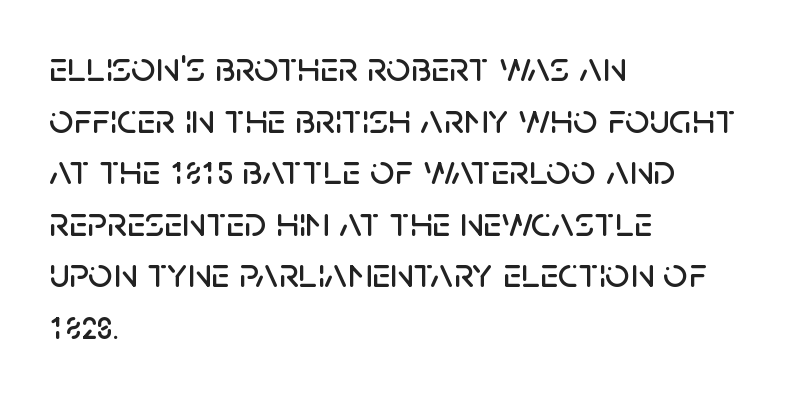
The letterforms sit shoulder to shoulder at normal distance. The typeface chosen for these lines omits serifs. Style check: upright. A clean baseline with only descenders dipping below it. The passage shown is typed in a proportional face where columns would drift.
